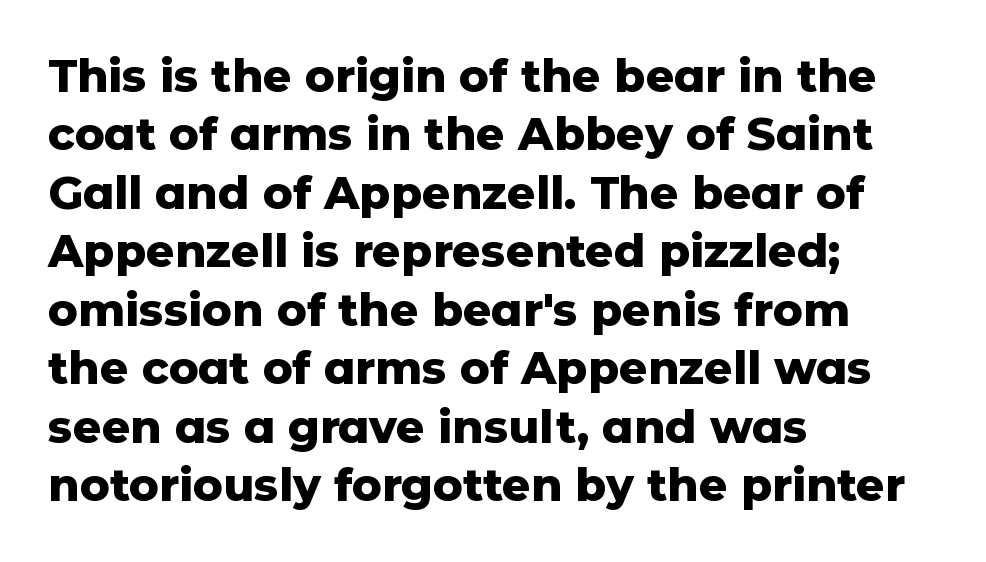
{"serif": "no", "italic": "no", "bold": "yes", "weight": "heavy", "width": "normal", "stroke_contrast": "low", "x_height": "medium", "monospaced": "no", "underline": "no", "align": "left", "line_spacing": "normal", "line_spacing_ratio": 1.3, "letter_spacing": "normal", "letter_spacing_em": 0.0, "glyph_px": 45}
